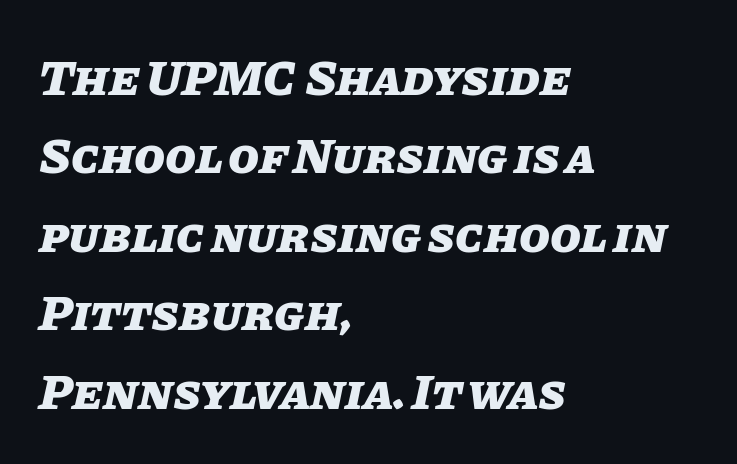
The image shows 50 px heavy type, italic (leaning right); set left-aligned, normal line spacing (1.57x), normal letter spacing, not underlined; low stroke contrast and a large x-height.
